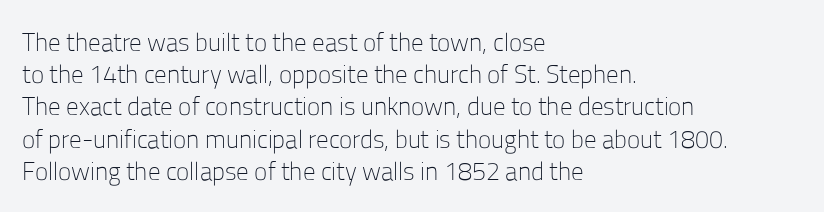
{"italic": "no", "bold": "no", "underline": "no", "align": "left", "line_spacing": "normal", "line_spacing_ratio": 1.29, "letter_spacing": "normal", "letter_spacing_em": 0.0, "glyph_px": 25}
